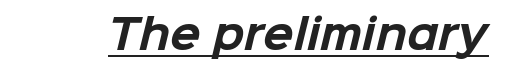
Varying glyph widths throughout — classic text-font behaviour. The passage shown is emphatically bold. A typesetter would call this zero additional tracking. Caption: lettering with a line underneath. Nope, no serifs anywhere on these letters.
